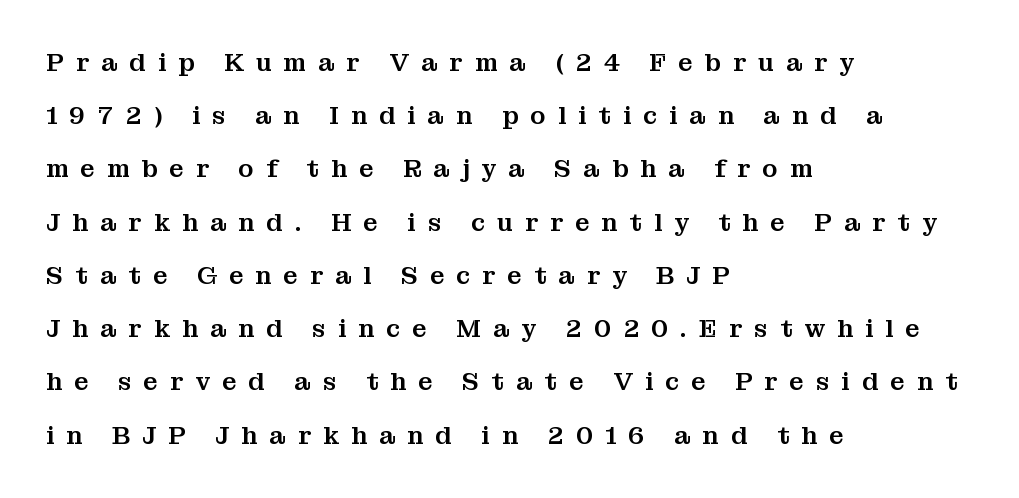
Q: Is the text italic (slanted)? A: No, it is upright.
Q: Is the text underlined? A: No.
Q: How is the paragraph aligned? A: Left-aligned.
Q: Is the spacing between letters normal or unusually wide? A: Unusually wide.
Q: Is the spacing between lines tight, normal or loose? A: Loose.
